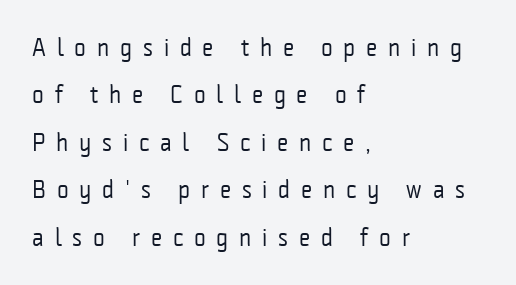
How are the letters spaced? Widely, with obvious added tracking. Does the copy run flush right? No — it runs flush left. Whoever set this chose breathing room over compactness in the vertical rhythm. The specimen omits any rule beneath the text block's lines. In terms of posture, this sample is upright. The cut favours lightness, reaching ordinary text weight at its darkest.
